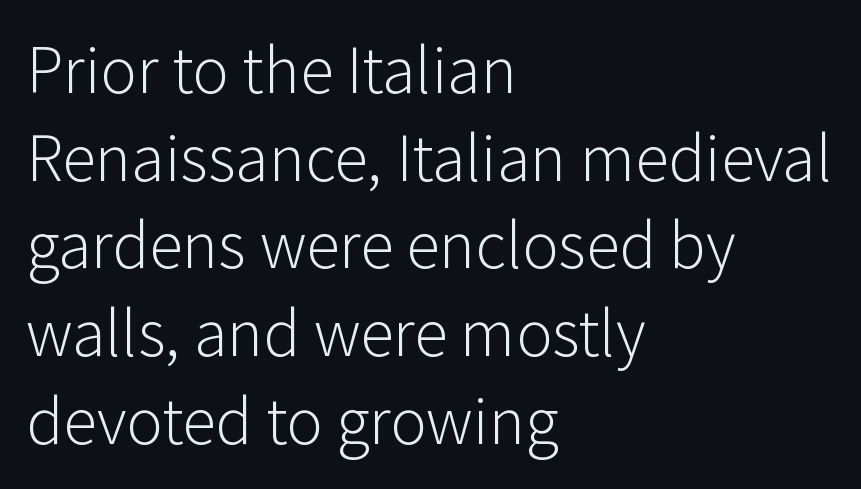
The image shows 68 px light sans-serif type, upright; set left-aligned, normal line spacing (1.29x), normal letter spacing, not underlined; low stroke contrast and a medium x-height.
